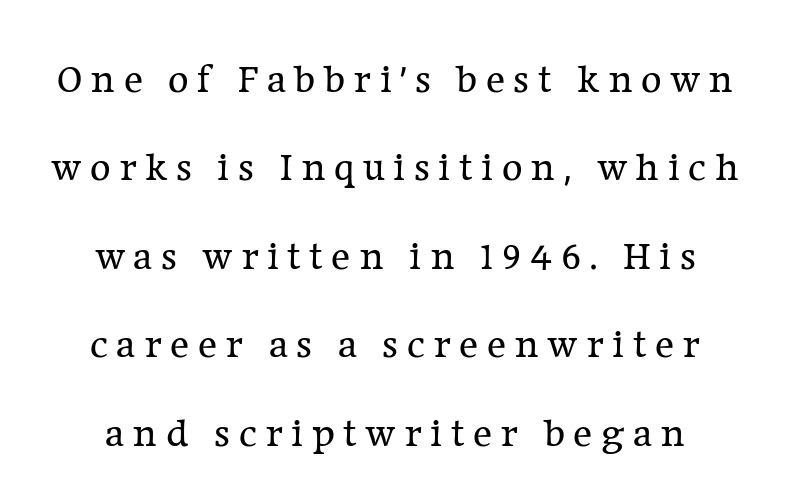
Type style note: has serifs. The letters stand straight up with perfectly vertical stems. Proportional: the letters do not fall into vertical columns. How would I describe the line gaps? Wide and relaxed. The passage shown is not bold in any degree.
